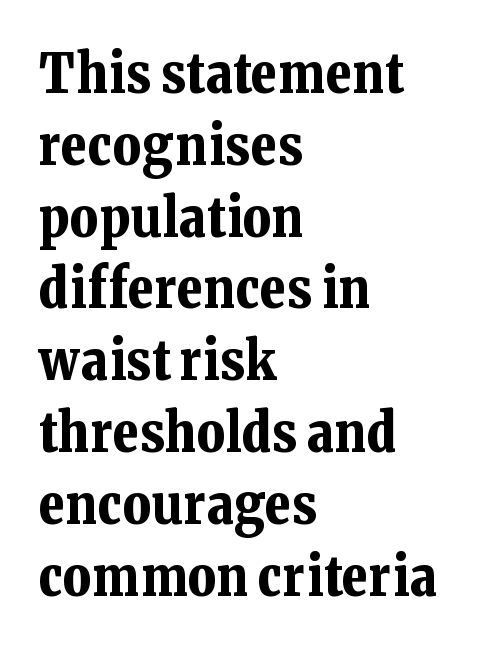
{"serif": "yes", "italic": "no", "bold": "yes", "weight": "bold", "width": "normal", "stroke_contrast": "low", "x_height": "medium", "monospaced": "no", "underline": "no", "align": "left", "line_spacing": "normal", "line_spacing_ratio": 1.33, "letter_spacing": "normal", "letter_spacing_em": 0.0, "glyph_px": 54}
